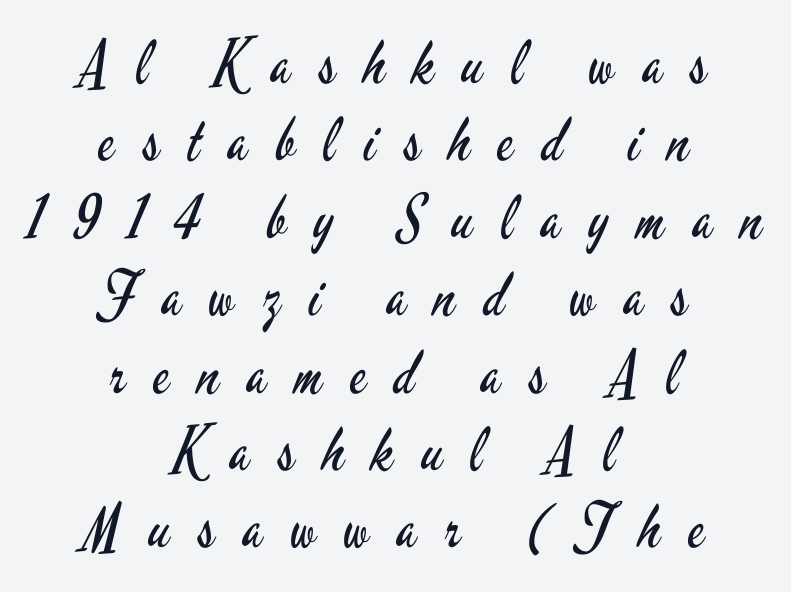
Q: Is the text bold? A: No.
Q: Is the text italic (slanted)? A: Yes.
Q: Is the typeface a serif or a sans-serif typeface? A: Sans-serif.
Q: Is the text underlined? A: No.
Q: How is the paragraph aligned? A: Centered.
Q: Is the spacing between letters normal or unusually wide? A: Unusually wide.
Q: Is the spacing between lines tight, normal or loose? A: Normal.
Q: Width (condensed, normal, or wide)? A: Condensed.
Q: Stroke contrast? A: Low.
Q: x-height? A: Small.
Q: Monospaced? A: No.
